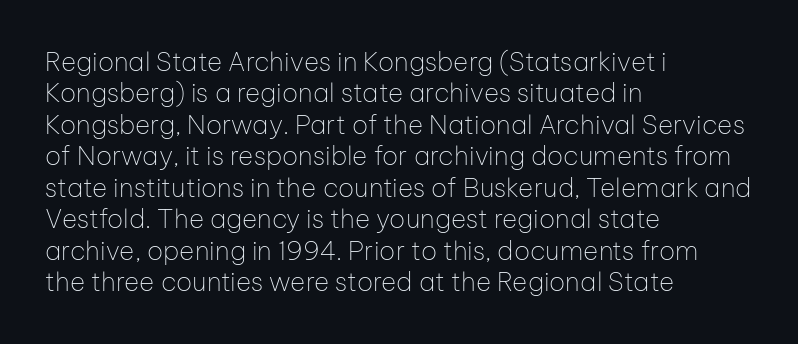
The image shows 26 px text type, upright; set left-aligned, line spacing 1.21x, normal letter spacing, not underlined.
